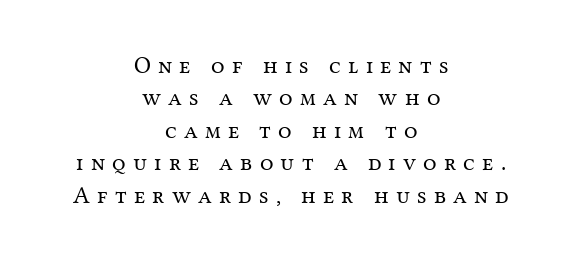
Compared with a flush-left layout, this one balances lines on the center instead. Tall strokes in this sample are plumb rather than angled. A light-to-regular cut is what we see here. A normal amount of white space separates one row of letters from the next.
